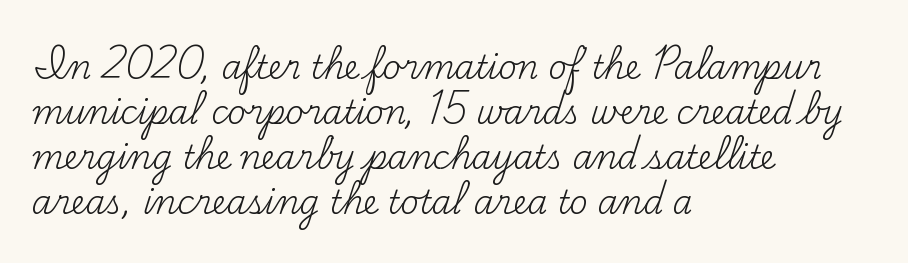
{"serif": "yes", "bold": "no", "weight": "regular", "width": "normal", "stroke_contrast": "medium", "x_height": "small", "monospaced": "no", "underline": "no", "align": "left", "line_spacing": "normal", "line_spacing_ratio": 1.41, "letter_spacing": "normal", "letter_spacing_em": 0.0, "glyph_px": 32}
